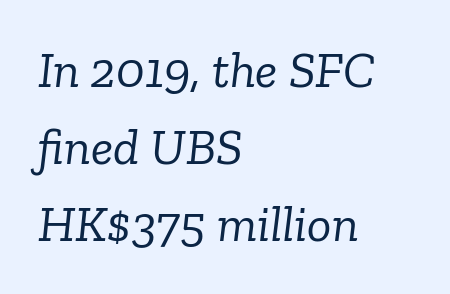
Q: Is the text bold? A: No.
Q: Is the text italic (slanted)? A: Yes, it leans right by about 6 degrees.
Q: Is the typeface a serif or a sans-serif typeface? A: Serif.
Q: Is the text underlined? A: No.
Q: How is the paragraph aligned? A: Left-aligned.
Q: Is the spacing between letters normal or unusually wide? A: Normal.
Q: Is the spacing between lines tight, normal or loose? A: Normal.
Q: Width (condensed, normal, or wide)? A: Normal.
Q: Stroke contrast? A: Low.
Q: x-height? A: Medium.
Q: Monospaced? A: No.
